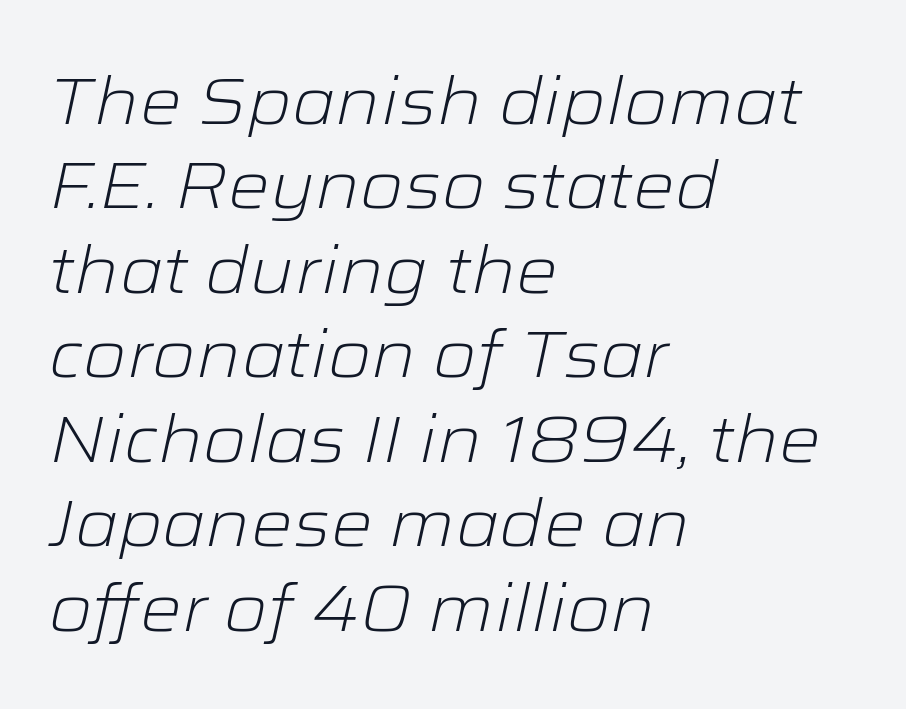
Q: Is the text bold? A: No.
Q: Is the text italic (slanted)? A: Yes, it leans right by about 12 degrees.
Q: Is the text underlined? A: No.
Q: How is the paragraph aligned? A: Left-aligned.
Q: Is the spacing between letters normal or unusually wide? A: Normal.
Q: Is the spacing between lines tight, normal or loose? A: Normal.
Q: Width (condensed, normal, or wide)? A: Wide.
Q: Stroke contrast? A: Low.
Q: x-height? A: Medium.
Q: Monospaced? A: No.
